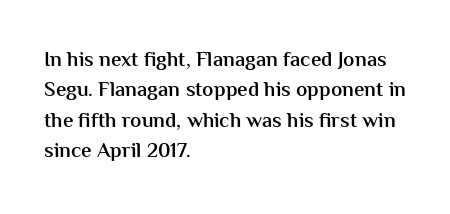
{"italic": "no", "bold": "semi", "underline": "no", "align": "left", "line_spacing": "normal", "line_spacing_ratio": 1.45, "letter_spacing": "normal", "letter_spacing_em": 0.0, "glyph_px": 21}
